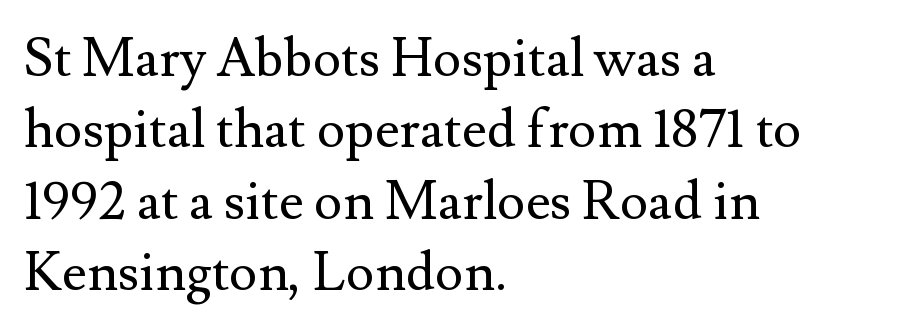
The image shows 54 px regular-weight serif type, upright; set left-aligned, normal line spacing (1.32x), normal letter spacing, not underlined; medium stroke contrast and a small x-height.
